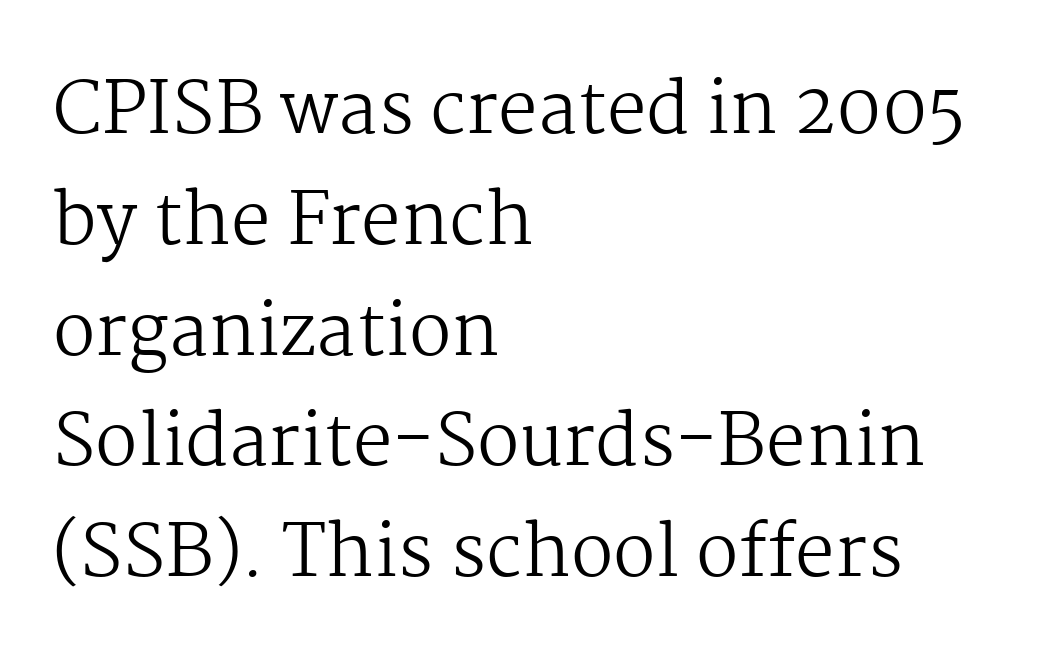
Q: Is the text bold? A: No.
Q: Is the text italic (slanted)? A: No, it is upright.
Q: Is the typeface a serif or a sans-serif typeface? A: Serif.
Q: Is the text underlined? A: No.
Q: How is the paragraph aligned? A: Left-aligned.
Q: Is the spacing between letters normal or unusually wide? A: Normal.
Q: Is the spacing between lines tight, normal or loose? A: Normal.
Q: Width (condensed, normal, or wide)? A: Normal.
Q: Stroke contrast? A: Medium.
Q: x-height? A: Medium.
Q: Monospaced? A: No.
